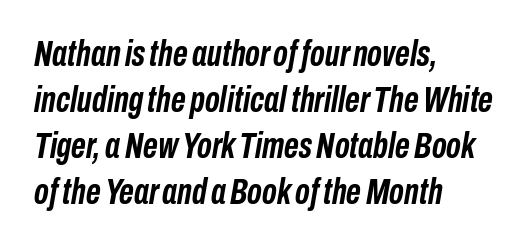
How are the letters spaced? Ordinarily, with no added tracking. Notice how the stems are inclined rather than vertical — that's the hallmark of italics. The passage shown is not underscored anywhere. The designer left line spacing at the default.
